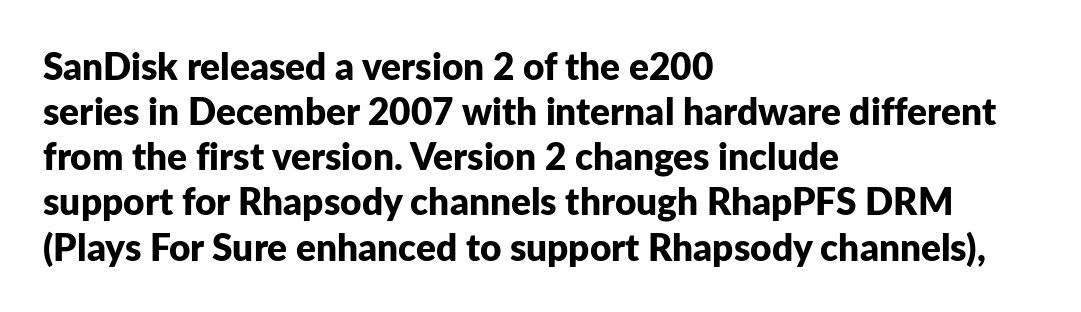
Q: Is the text bold? A: Yes.
Q: Is the text italic (slanted)? A: No, it is upright.
Q: Is the typeface a serif or a sans-serif typeface? A: Sans-serif.
Q: Is the text underlined? A: No.
Q: How is the paragraph aligned? A: Left-aligned.
Q: Is the spacing between letters normal or unusually wide? A: Normal.
Q: Width (condensed, normal, or wide)? A: Normal.
Q: Stroke contrast? A: Low.
Q: x-height? A: Medium.
Q: Monospaced? A: No.
